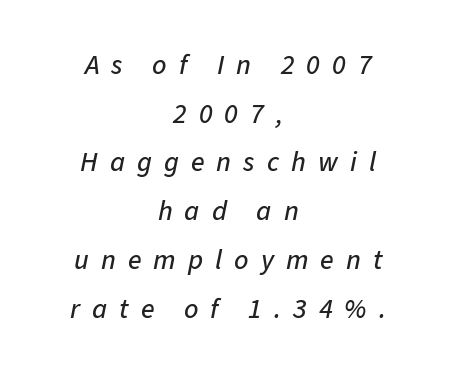
The image shows 28 px text type, italic (leaning right); set centered, line spacing 1.74x, unusually wide letter spacing (+0.43 em), not underlined; low stroke contrast and a medium x-height.
